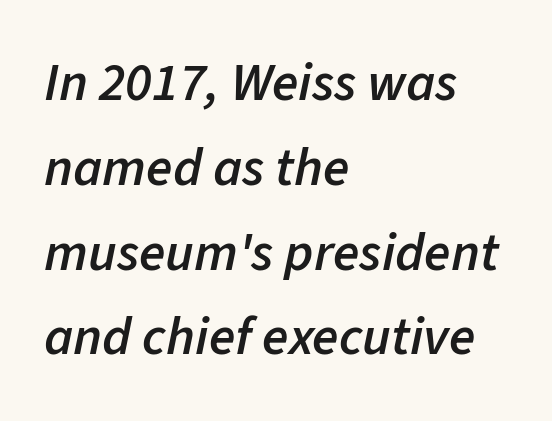
Glyph-to-glyph distance matches everyday printed text. The paragraph has a hard left edge and a soft right edge. A normal amount of white space separates one row of letters from the next. The passage shown leans; its letterforms are oblique.
